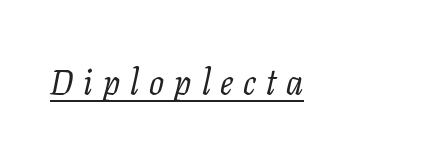
Q: Is the text bold? A: No.
Q: Is the text italic (slanted)? A: Yes, it leans right by about 11 degrees.
Q: Is the typeface a serif or a sans-serif typeface? A: Serif.
Q: Is the text underlined? A: Yes.
Q: Is the spacing between letters normal or unusually wide? A: Unusually wide.
Q: Width (condensed, normal, or wide)? A: Normal.
Q: Stroke contrast? A: Low.
Q: x-height? A: Medium.
Q: Monospaced? A: No.
